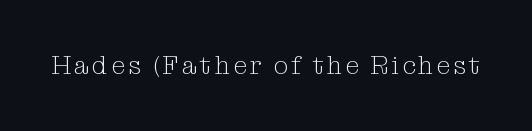
Q: Is the text bold? A: No.
Q: Is the text italic (slanted)? A: No, it is upright.
Q: Is the text underlined? A: No.
